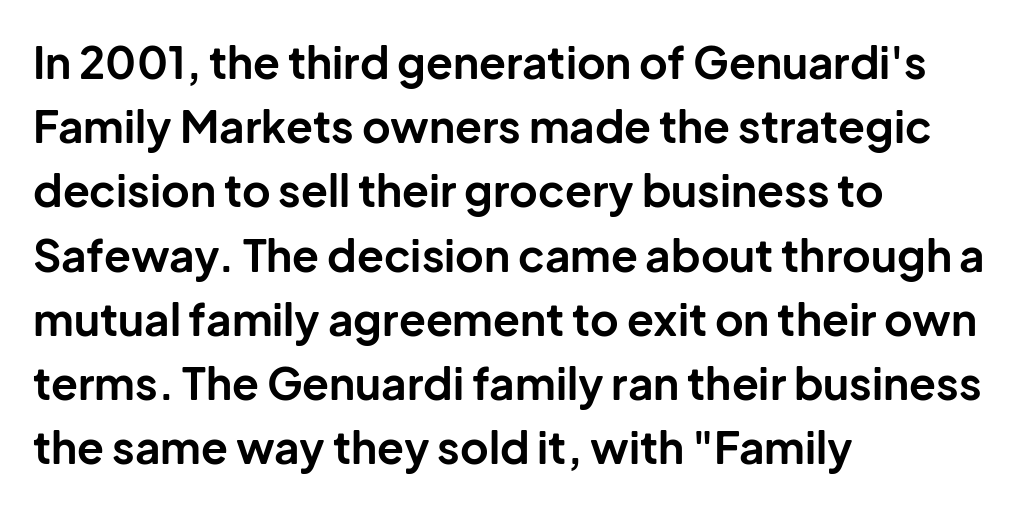
These lines carry a lot of weight — the face is fully bold. These lines sit exactly where default settings would place them. Type without underlining. This is roman type, the default non-slanted kind. Nothing sits at the stroke ends, so this counts as sans-serif. Line beginnings align vertically; line endings do not.
